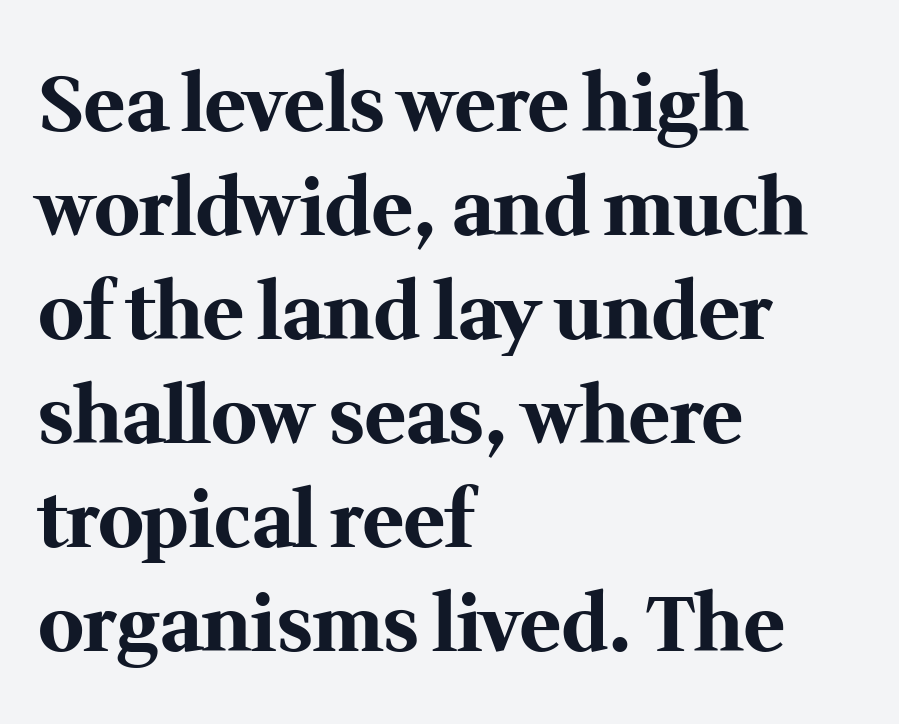
Typeset ragged right — the left edge is the straight one. The vertical gap from one line to the next is medium. The font family rendered here belongs to the serif group. Tall strokes in this sample are plumb rather than angled.
